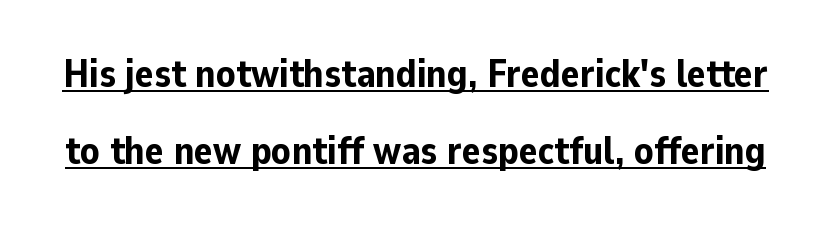
Q: Is the text bold? A: Yes.
Q: Is the text italic (slanted)? A: No, it is upright.
Q: Is the typeface a serif or a sans-serif typeface? A: Sans-serif.
Q: Is the text underlined? A: Yes.
Q: Is the spacing between letters normal or unusually wide? A: Normal.
Q: Is the spacing between lines tight, normal or loose? A: Loose.
Q: Width (condensed, normal, or wide)? A: Normal.
Q: Stroke contrast? A: Low.
Q: x-height? A: Medium.
Q: Monospaced? A: No.
